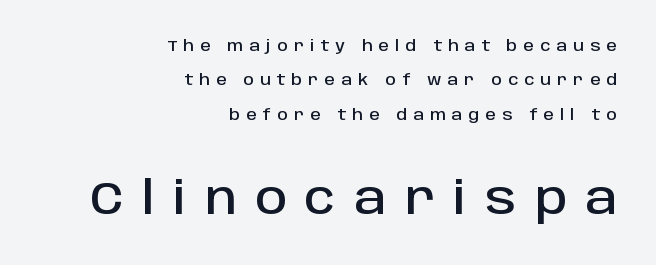
The image shows 45 px sans-serif type, upright; set right-aligned, loose line spacing (2.29x), unusually wide letter spacing (+0.41 em), not underlined; the second (bottom) block is 3.0x larger; low stroke contrast and a large x-height.
